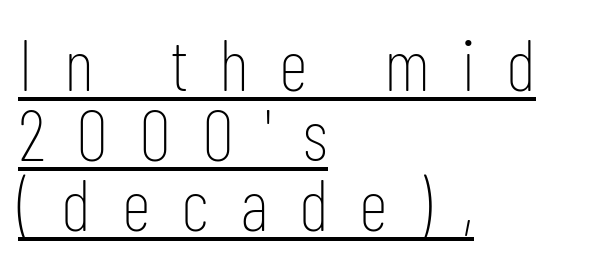
{"serif": "no", "italic": "no", "bold": "no", "weight": "thin", "width": "condensed", "stroke_contrast": "low", "x_height": "medium", "monospaced": "no", "underline": "yes", "align": "left", "line_spacing": "tight", "line_spacing_ratio": 0.96, "letter_spacing": "wide", "letter_spacing_em": 0.42, "glyph_px": 73}
